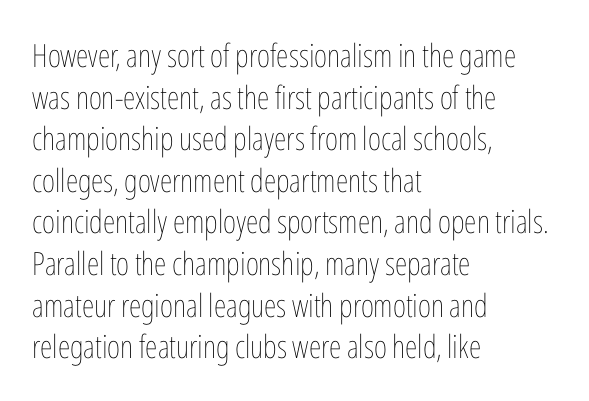
Observe the ordinary spacing: letters are neighbours, not strangers. Here the designer chose a conventional face with non-uniform glyph widths. Check under the words: just untouched page. Interline gaps are of average width in this sample.
